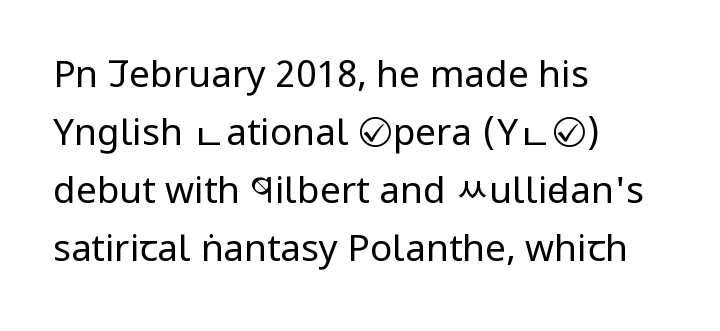
{"serif": "no", "italic": "no", "bold": "no", "weight": "regular", "width": "condensed", "stroke_contrast": "low", "x_height": "large", "monospaced": "no", "underline": "no", "align": "left", "line_spacing": "normal", "line_spacing_ratio": 1.57, "letter_spacing": "normal", "letter_spacing_em": 0.0, "glyph_px": 37}
